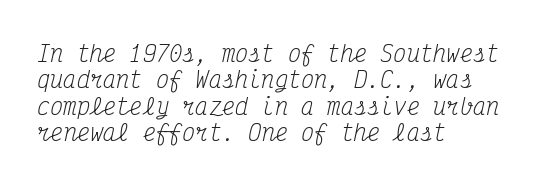
{"italic": "yes", "lean": "right", "slant_degrees": 12, "bold": "no", "underline": "no", "align": "left", "line_spacing_ratio": 1.2, "letter_spacing": "normal", "letter_spacing_em": 0.0, "glyph_px": 22}
